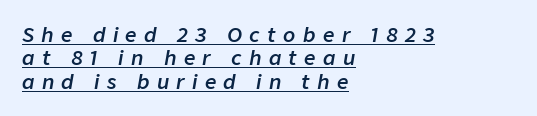
{"italic": "yes", "lean": "right", "slant_degrees": 9, "bold": "semi", "underline": "yes", "align": "left", "line_spacing_ratio": 1.17, "letter_spacing": "wide", "letter_spacing_em": 0.37, "glyph_px": 20}
